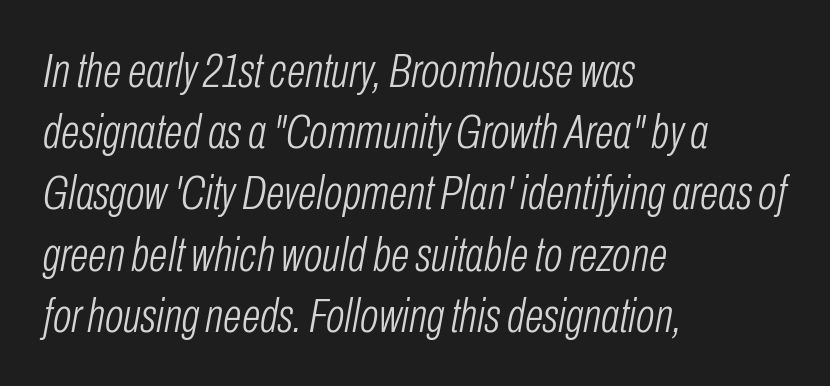
Q: Is the text bold? A: No.
Q: Is the text italic (slanted)? A: Yes, it leans right by about 10 degrees.
Q: Is the text underlined? A: No.
Q: How is the paragraph aligned? A: Left-aligned.
Q: Is the spacing between letters normal or unusually wide? A: Normal.
Q: Is the spacing between lines tight, normal or loose? A: Normal.
Q: Width (condensed, normal, or wide)? A: Condensed.
Q: Stroke contrast? A: Low.
Q: x-height? A: Medium.
Q: Monospaced? A: No.
